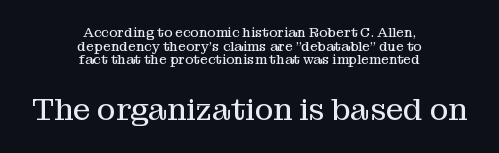
The image shows 31 px regular-weight serif type, upright; set centered, tight line spacing (0.98x), normal letter spacing, not underlined; the second (bottom) block is 2.21x larger; medium stroke contrast and a medium x-height.
